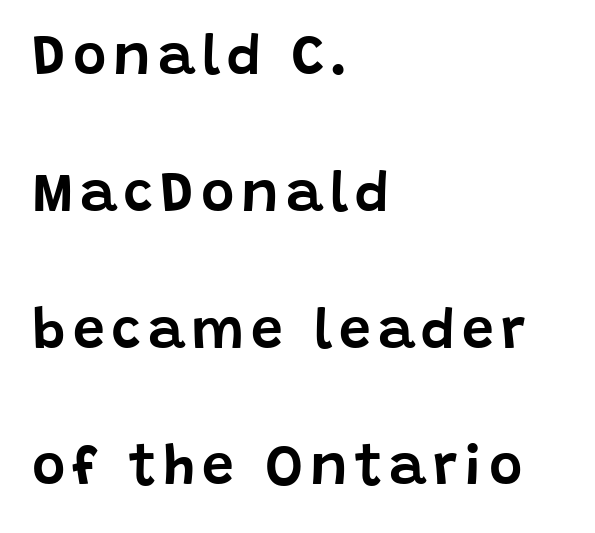
The image shows 57 px sans-serif type, upright; set left-aligned, loose line spacing (2.4x), not underlined; low stroke contrast and a large x-height.
